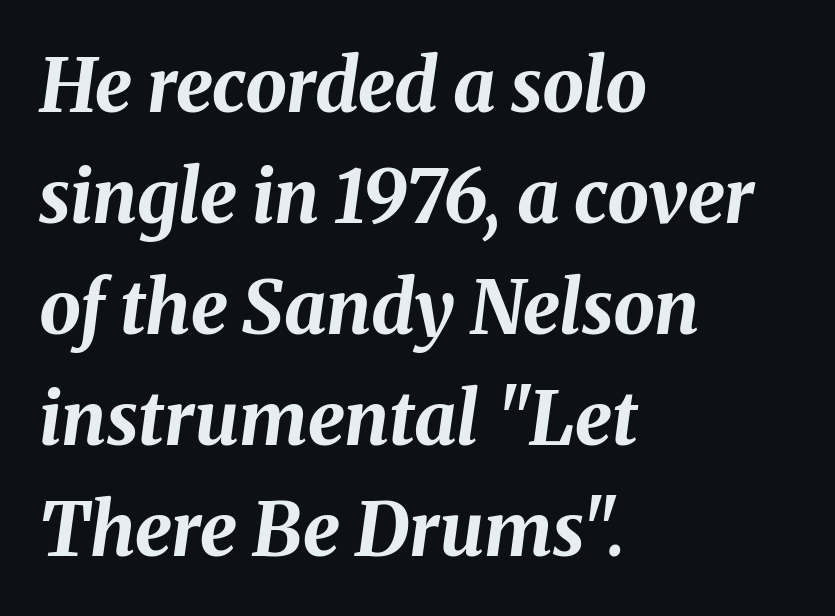
Q: Is the text bold? A: Yes.
Q: Is the text italic (slanted)? A: Yes, it leans right by about 8 degrees.
Q: Is the text underlined? A: No.
Q: How is the paragraph aligned? A: Left-aligned.
Q: Is the spacing between letters normal or unusually wide? A: Normal.
Q: Is the spacing between lines tight, normal or loose? A: Normal.
Q: Width (condensed, normal, or wide)? A: Normal.
Q: Stroke contrast? A: Medium.
Q: x-height? A: Medium.
Q: Monospaced? A: No.
